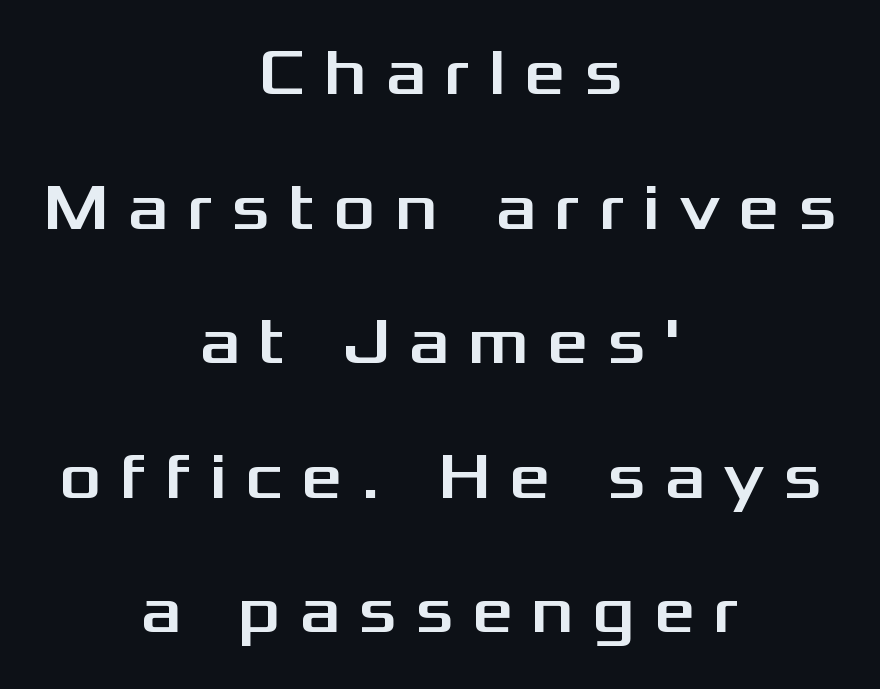
Q: Is the text italic (slanted)? A: No, it is upright.
Q: Is the typeface a serif or a sans-serif typeface? A: Sans-serif.
Q: Is the text underlined? A: No.
Q: How is the paragraph aligned? A: Centered.
Q: Is the spacing between letters normal or unusually wide? A: Unusually wide.
Q: Is the spacing between lines tight, normal or loose? A: Loose.
Q: Width (condensed, normal, or wide)? A: Wide.
Q: Stroke contrast? A: Medium.
Q: x-height? A: Medium.
Q: Monospaced? A: No.
